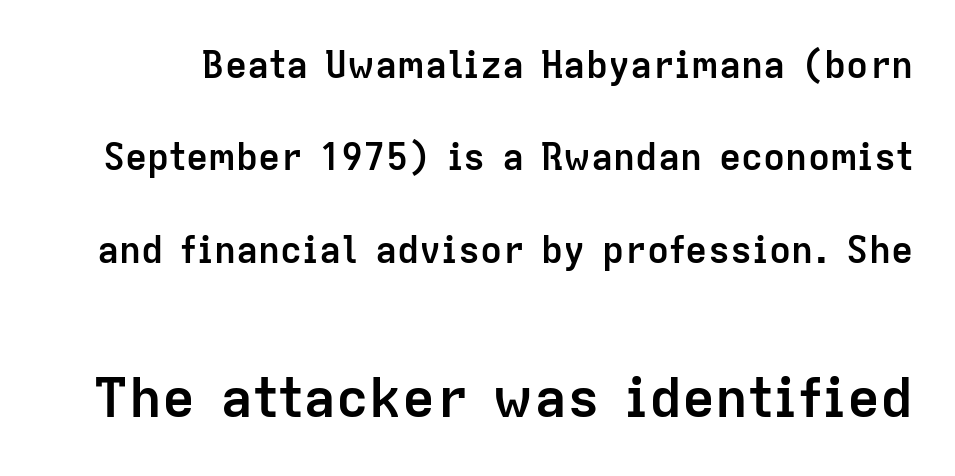
The image shows 55 px semibold sans-serif type, upright; set loose line spacing (2.5x), normal letter spacing, not underlined; the second (bottom) block is 1.49x larger; low stroke contrast and a medium x-height.
